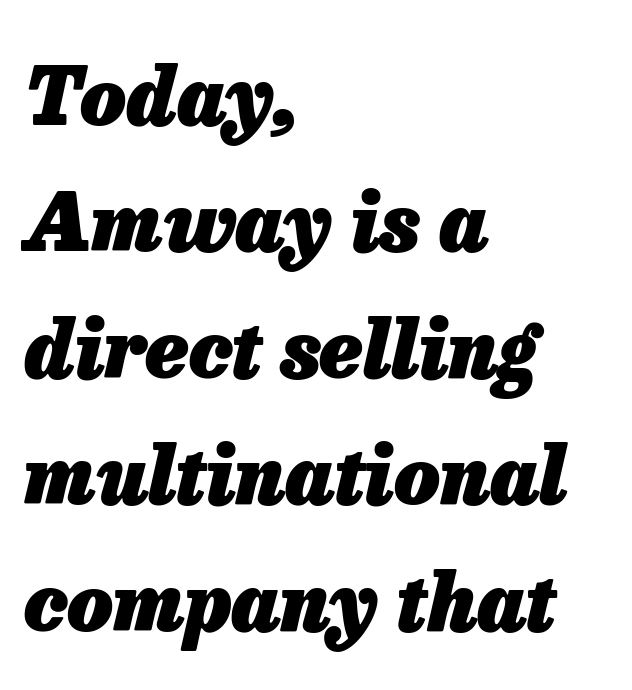
The image shows 80 px heavy type, italic (leaning right); set left-aligned, normal line spacing (1.58x), normal letter spacing, not underlined; low stroke contrast and a medium x-height.
